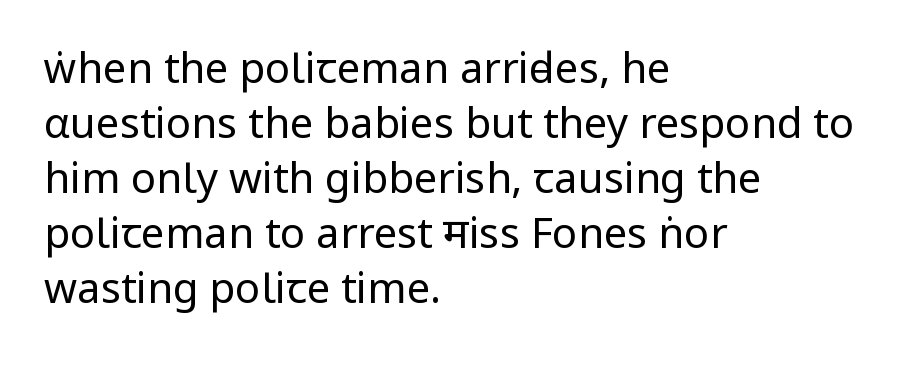
The image shows 42 px regular-weight, condensed sans-serif type, upright; set left-aligned, normal line spacing (1.31x), normal letter spacing, not underlined; low stroke contrast and a large x-height.
